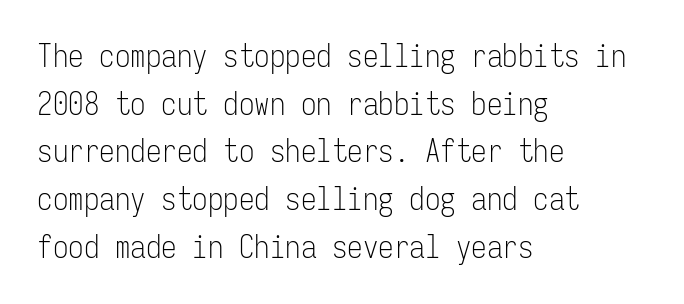
{"serif": "no", "italic": "no", "bold": "no", "weight": "light", "width": "condensed", "stroke_contrast": "low", "x_height": "medium", "monospaced": "yes", "underline": "no", "align": "left", "line_spacing": "normal", "line_spacing_ratio": 1.54, "letter_spacing": "normal", "letter_spacing_em": 0.0, "glyph_px": 31}
